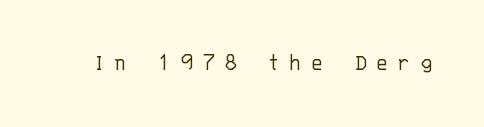
Q: Is the text bold? A: No.
Q: Is the text italic (slanted)? A: No, it is upright.
Q: Is the text underlined? A: No.
Q: Is the spacing between letters normal or unusually wide? A: Unusually wide.
